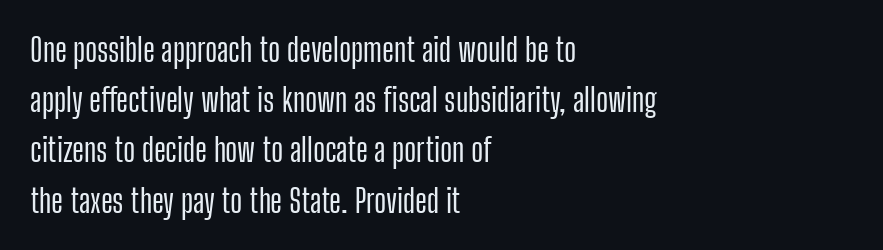
Q: Is the text italic (slanted)? A: No, it is upright.
Q: Is the typeface a serif or a sans-serif typeface? A: Sans-serif.
Q: Is the text underlined? A: No.
Q: How is the paragraph aligned? A: Left-aligned.
Q: Is the spacing between letters normal or unusually wide? A: Normal.
Q: Is the spacing between lines tight, normal or loose? A: Normal.
Q: Width (condensed, normal, or wide)? A: Condensed.
Q: Stroke contrast? A: Low.
Q: x-height? A: Medium.
Q: Monospaced? A: No.
